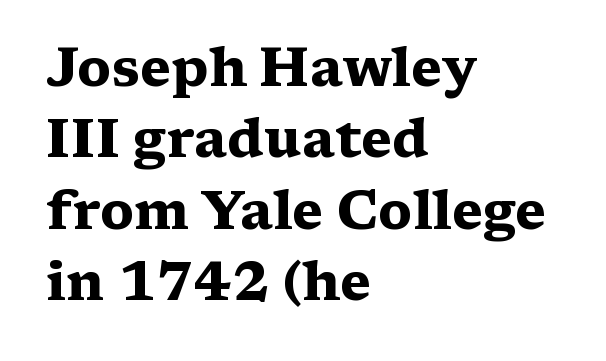
The image shows 54 px heavy, wide serif type, upright; set left-aligned, normal line spacing (1.32x), normal letter spacing, not underlined; medium stroke contrast and a medium x-height.
